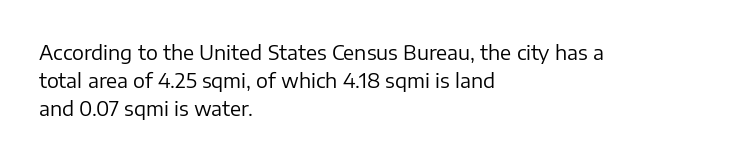
Nothing heavy about these letters — not bold at all. Compared with a centered layout, this one pins lines to the left instead. Spacing between characters is what you'd get straight out of the box. Posture: vertical. Anything drawn beneath the words? Only blank space.
